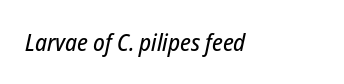
The image shows 24 px text type, italic (leaning right); set normal letter spacing, not underlined.
